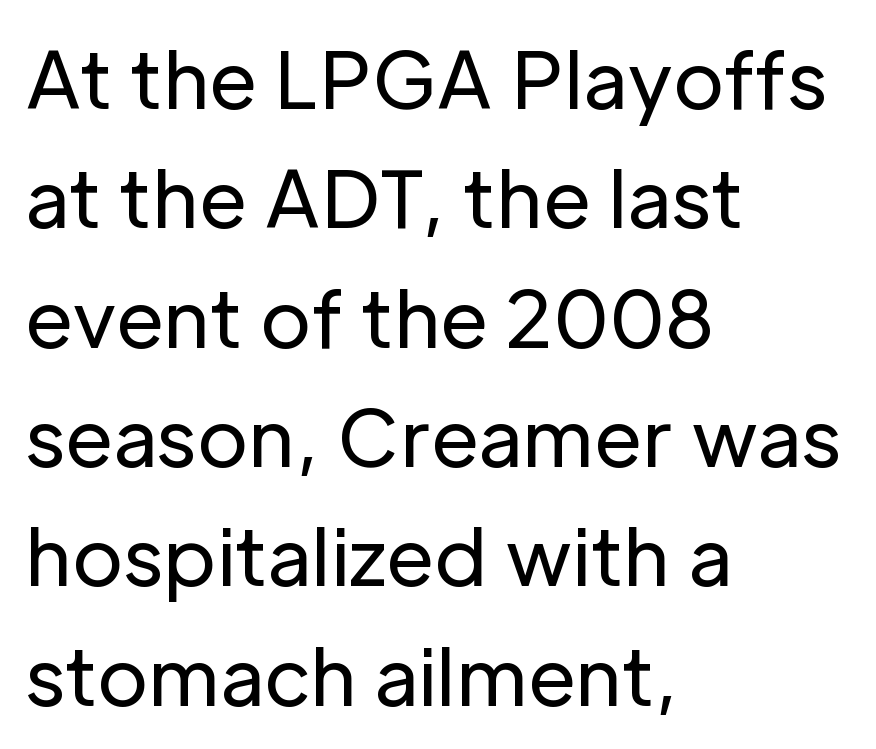
The image shows 78 px regular-weight sans-serif type, upright; set left-aligned, normal line spacing (1.53x), normal letter spacing, not underlined; low stroke contrast and a medium x-height.
